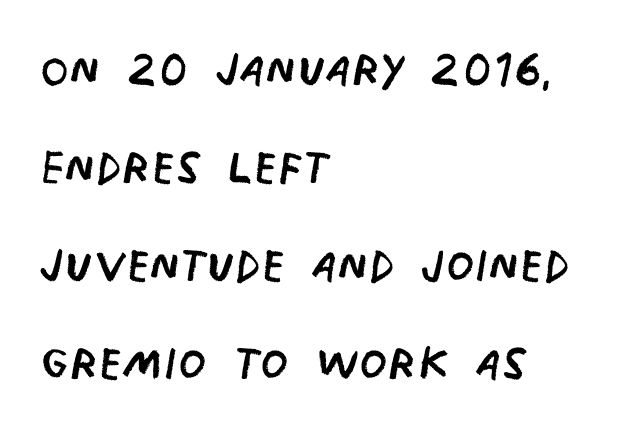
Anything drawn beneath the words? Only blank space. Stroke mass is kept to a normal reading level or below. Check where the strokes stop: nothing finishes them off — pure sans. Casual observation: everything's shoved over to the left. Inter-character spacing is left at the font's built-in metrics. The letters advance in unequal steps, a hallmark of proportional type.
